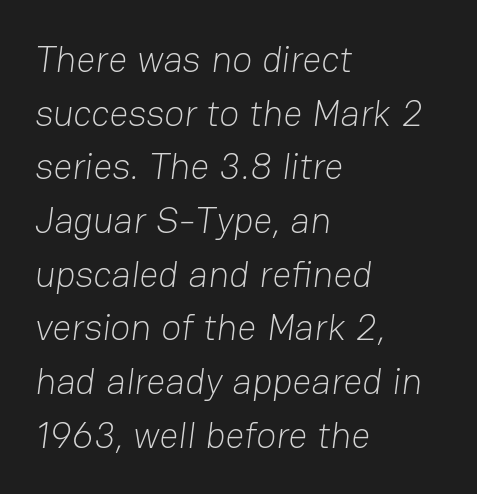
{"serif": "no", "bold": "no", "weight": "light", "width": "normal", "stroke_contrast": "low", "x_height": "medium", "monospaced": "no", "underline": "no", "align": "left", "line_spacing": "normal", "line_spacing_ratio": 1.45, "letter_spacing": "normal", "letter_spacing_em": 0.0, "glyph_px": 37}
